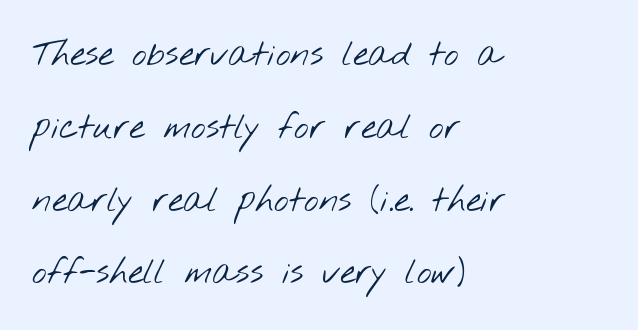
Q: Is the text bold? A: No.
Q: Is the typeface a serif or a sans-serif typeface? A: Sans-serif.
Q: Is the text underlined? A: No.
Q: How is the paragraph aligned? A: Left-aligned.
Q: Is the spacing between letters normal or unusually wide? A: Normal.
Q: Is the spacing between lines tight, normal or loose? A: Loose.
Q: Width (condensed, normal, or wide)? A: Wide.
Q: Stroke contrast? A: Low.
Q: x-height? A: Small.
Q: Monospaced? A: No.
